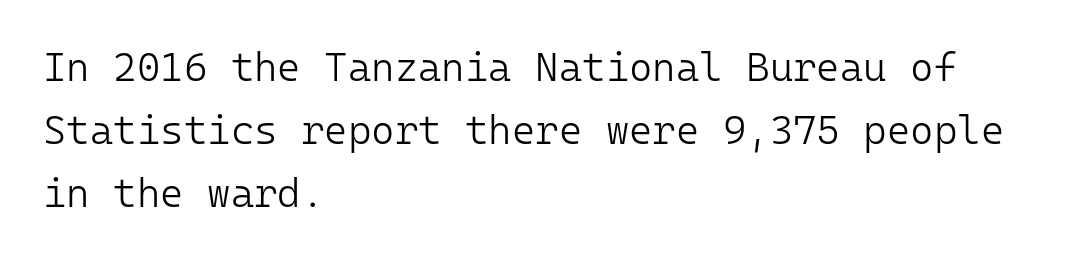
{"serif": "no", "italic": "no", "bold": "no", "weight": "light", "width": "normal", "stroke_contrast": "low", "x_height": "medium", "monospaced": "yes", "underline": "no", "align": "left", "line_spacing": "normal", "line_spacing_ratio": 1.57, "letter_spacing": "normal", "letter_spacing_em": 0.0, "glyph_px": 40}
